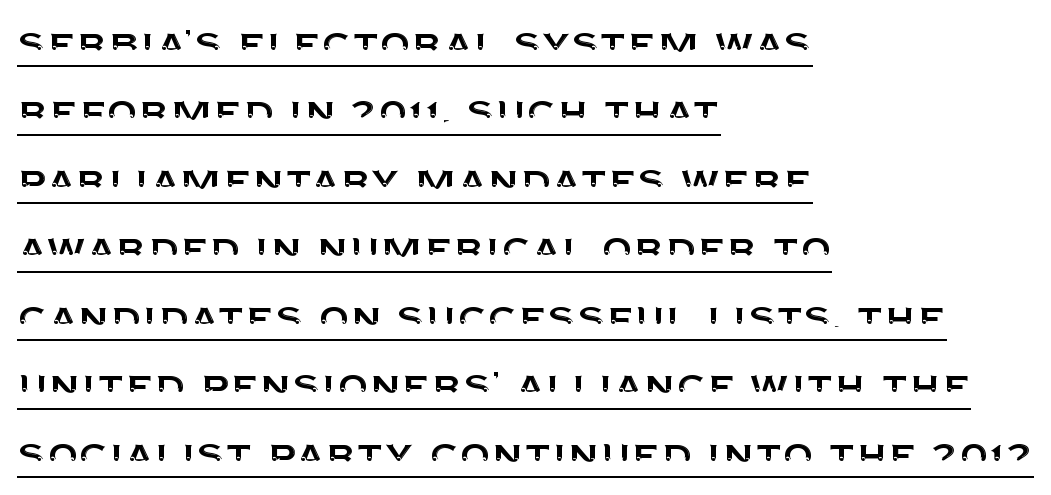
{"serif": "no", "italic": "no", "width": "normal", "stroke_contrast": "medium", "x_height": "large", "monospaced": "no", "underline": "yes", "align": "left", "line_spacing": "normal", "line_spacing_ratio": 1.37, "letter_spacing": "normal", "letter_spacing_em": 0.0, "glyph_px": 50}
